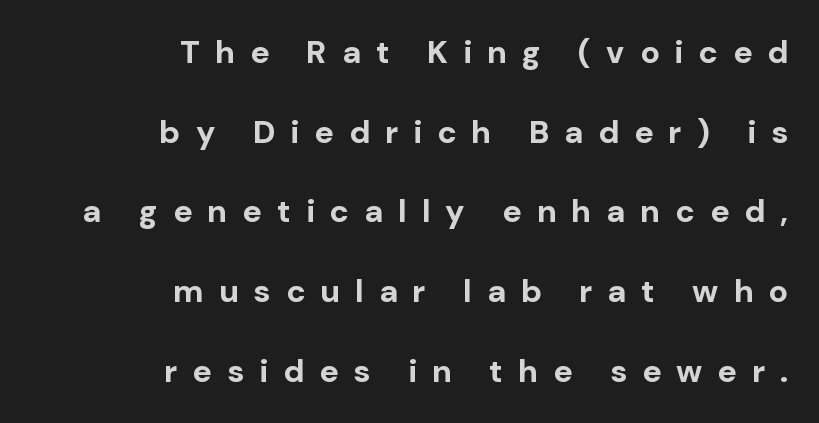
Rule under the text: the space is simply empty. The rendering uses natural spacing where letterforms have individual widths. Each new line begins a long way beneath the previous one. The type family on display is of the sans-serif kind. The letters stand upright; this is a roman face.
